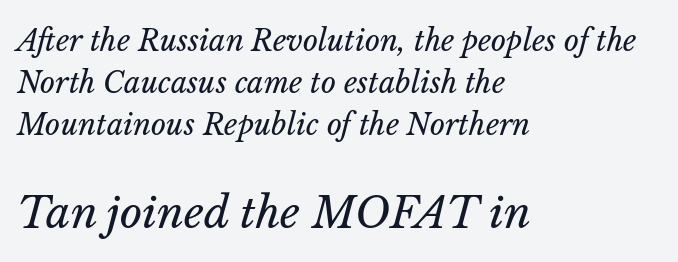
Q: Is the text bold? A: No.
Q: Is the text italic (slanted)? A: Yes, it leans right by about 14 degrees.
Q: Is the text underlined? A: No.
Q: How is the paragraph aligned? A: Left-aligned.
Q: Is the spacing between letters normal or unusually wide? A: Normal.
Q: Is the spacing between lines tight, normal or loose? A: Normal.
Q: Which block of text is set in a larger size, the first (top) or the second (bottom)? A: The second (bottom) one.
Q: Width (condensed, normal, or wide)? A: Normal.
Q: Stroke contrast? A: Low.
Q: x-height? A: Medium.
Q: Monospaced? A: No.
